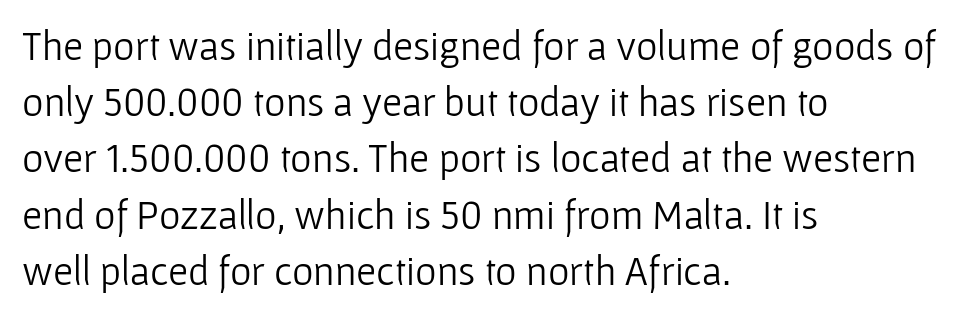
The gap between lines stays unmarked. Baseline-to-baseline distance is the conventional proportion of letter height. Typeset ragged right — the left edge is the straight one. No italicization has been applied; the sample stays upright. No extra ink here — the face is not bold.
